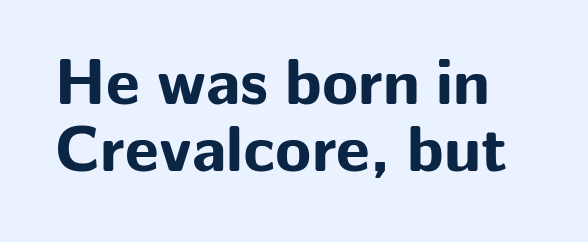
{"serif": "no", "italic": "no", "bold": "yes", "weight": "bold", "width": "normal", "stroke_contrast": "low", "x_height": "medium", "monospaced": "no", "underline": "no", "line_spacing": "tight", "line_spacing_ratio": 1.01, "letter_spacing": "normal", "letter_spacing_em": 0.0, "glyph_px": 66}
